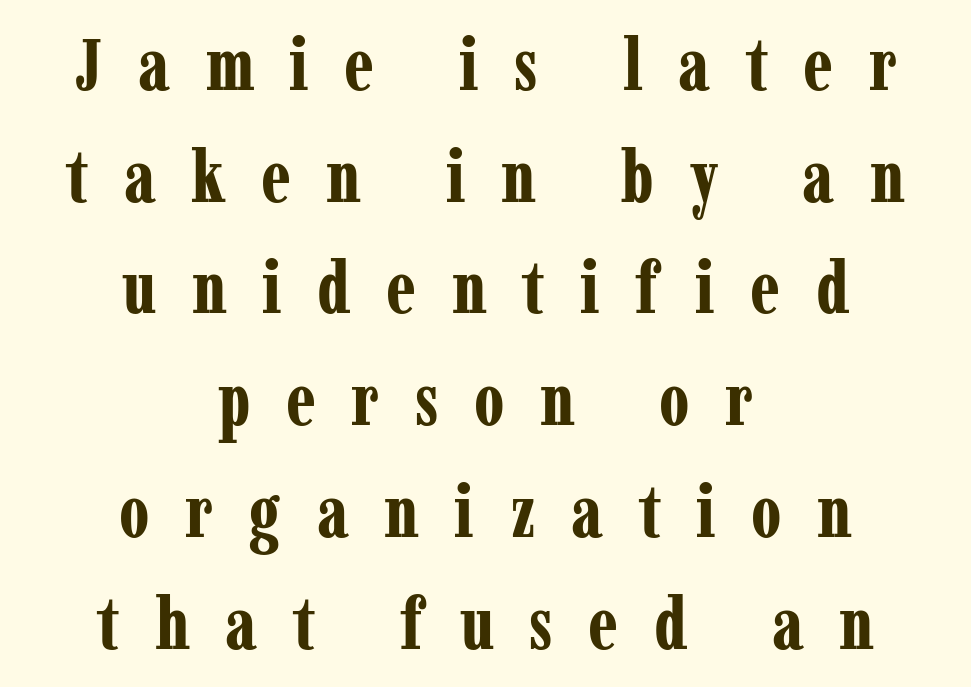
{"serif": "yes", "italic": "no", "bold": "yes", "weight": "bold", "width": "condensed", "stroke_contrast": "low", "x_height": "medium", "monospaced": "no", "underline": "no", "align": "center", "line_spacing": "normal", "line_spacing_ratio": 1.51, "letter_spacing": "wide", "letter_spacing_em": 0.48, "glyph_px": 74}
